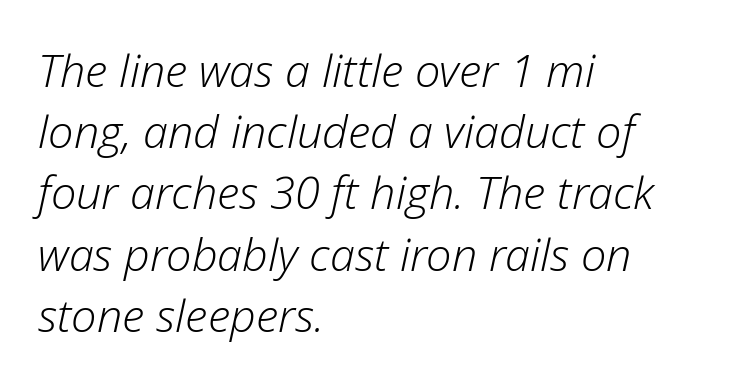
The image shows 45 px light type, italic (leaning right); set left-aligned, normal line spacing (1.36x), normal letter spacing, not underlined; low stroke contrast and a medium x-height.
